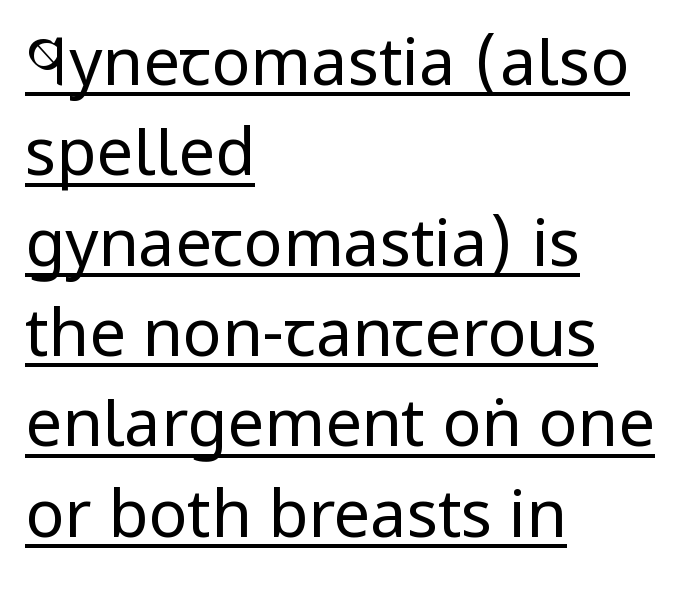
The letters sit at their default tracking, neither squeezed nor spread. The rendering uses natural spacing where letterforms have individual widths. If you measured baseline to baseline, you'd find a middling distance. The text was rendered using a sans face with plain stroke endings. Weight: not bold — regular or lighter.
